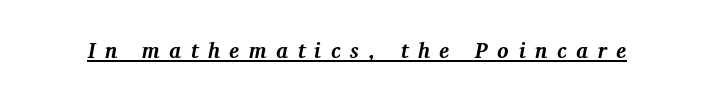
The passage shown is emphatically bold. An italicized treatment has been applied to the whole sample. Does a line run under the words? Yes, clearly. Loose tracking; the words dissolve into strings of separated letters.
